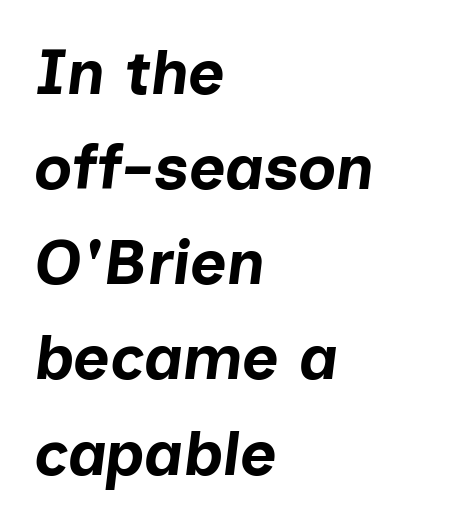
The passage shown is not underscored anywhere. Rows of type keep a routine distance in the vertical direction. The whole block is typeset with a tilt. Weight check: bold — yes, fully. Here the designer chose a conventional face with non-uniform glyph widths.
